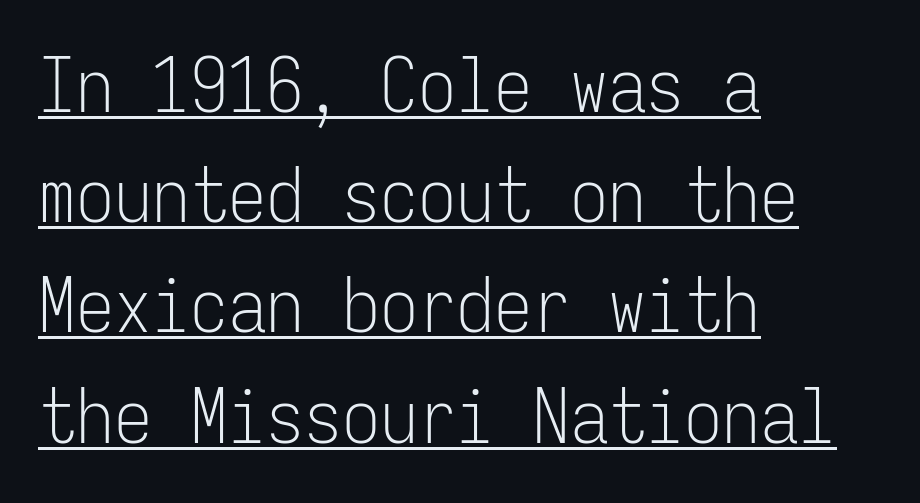
In CSS terms this would be text-align: left. The lettering stays uniformly vertical, giving the passage a roman look. Is this a fixed-width face? Yes — each glyph sits in an identical cell. The words here are underlined. If you measured baseline to baseline, you'd find a middling distance.
